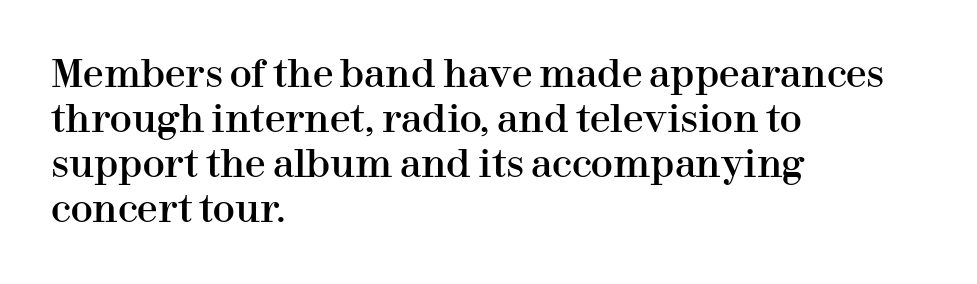
Q: Is the text italic (slanted)? A: No, it is upright.
Q: Is the typeface a serif or a sans-serif typeface? A: Serif.
Q: Is the text underlined? A: No.
Q: How is the paragraph aligned? A: Left-aligned.
Q: Is the spacing between letters normal or unusually wide? A: Normal.
Q: Width (condensed, normal, or wide)? A: Normal.
Q: Stroke contrast? A: High.
Q: x-height? A: Medium.
Q: Monospaced? A: No.
